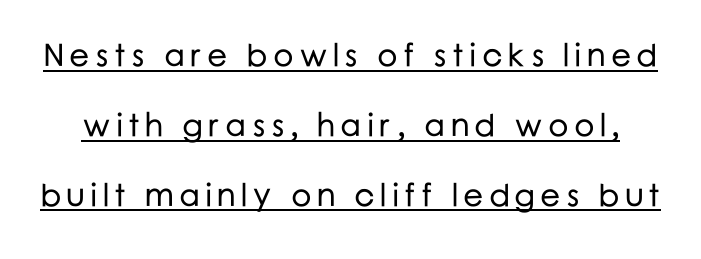
The image shows 32 px sans-serif type, upright; set loose line spacing (2.18x), underlined; low stroke contrast and a medium x-height.
